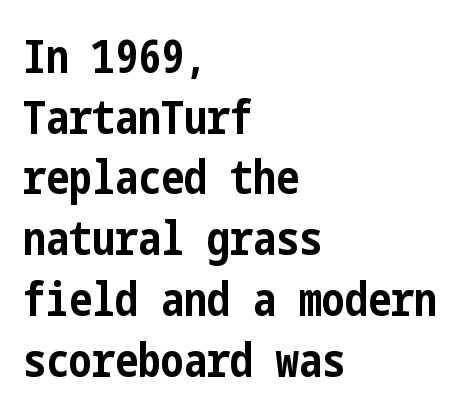
{"serif": "no", "italic": "no", "bold": "yes", "weight": "bold", "width": "condensed", "stroke_contrast": "low", "x_height": "medium", "underline": "no", "align": "left", "line_spacing": "normal", "line_spacing_ratio": 1.32, "letter_spacing": "normal", "letter_spacing_em": 0.0, "glyph_px": 46}
